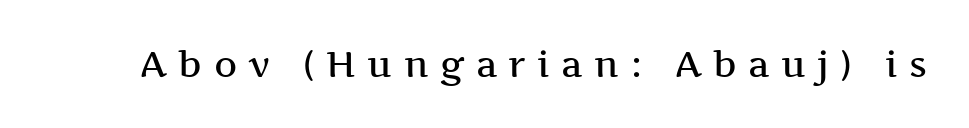
Any mark beneath the type? The region is blank. Serif or sans? Serif — the stroke terminals have little feet. Is this a fixed-width face? No — the glyphs have proportional, varying widths. A somewhat darkened texture: the type is semibold rather than bold. Notice how the stems are strictly vertical — no italics here.
